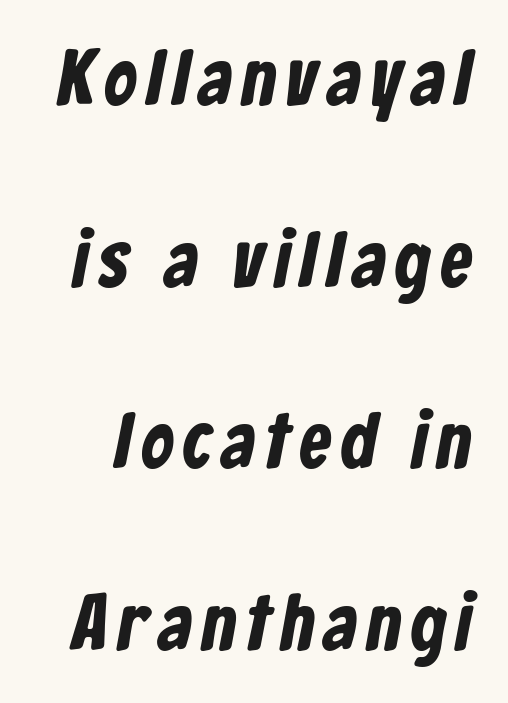
{"serif": "no", "width": "condensed", "stroke_contrast": "low", "x_height": "medium", "monospaced": "no", "underline": "no", "line_spacing": "loose", "line_spacing_ratio": 2.3, "glyph_px": 79}
